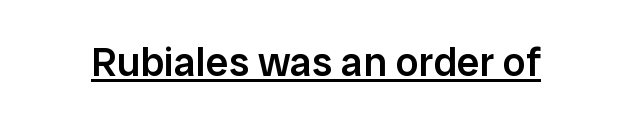
The image shows 41 px semibold sans-serif type, upright; set normal letter spacing, underlined; low stroke contrast and a medium x-height.
